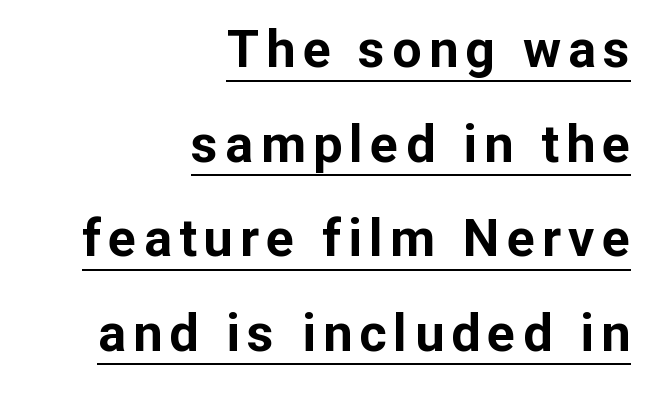
The image shows 52 px bold sans-serif type, upright; set right-aligned, line spacing 1.82x, underlined; low stroke contrast and a medium x-height.
